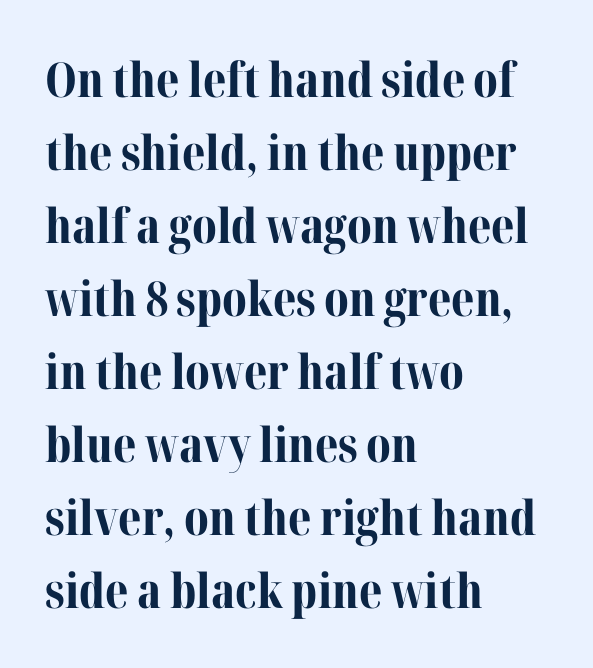
Q: Is the text bold? A: Yes.
Q: Is the text italic (slanted)? A: No, it is upright.
Q: Is the typeface a serif or a sans-serif typeface? A: Serif.
Q: Is the text underlined? A: No.
Q: How is the paragraph aligned? A: Left-aligned.
Q: Is the spacing between letters normal or unusually wide? A: Normal.
Q: Is the spacing between lines tight, normal or loose? A: Normal.
Q: Width (condensed, normal, or wide)? A: Normal.
Q: Stroke contrast? A: Medium.
Q: x-height? A: Medium.
Q: Monospaced? A: No.
